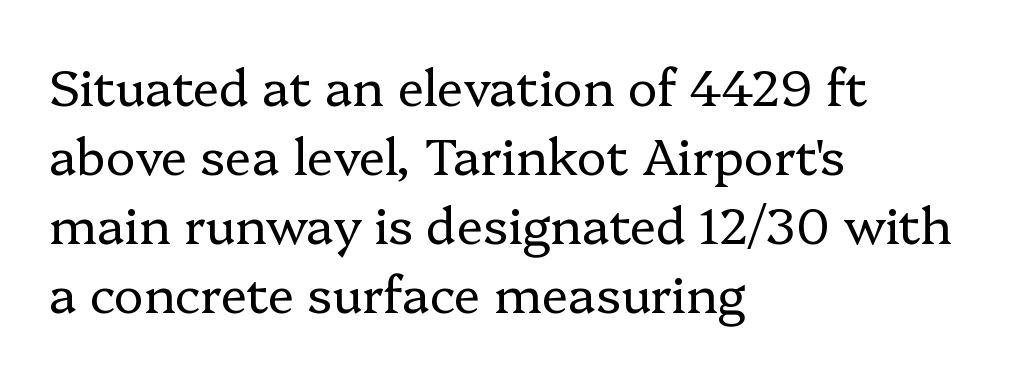
The image shows 50 px regular-weight serif type, upright; set left-aligned, normal line spacing (1.38x), normal letter spacing, not underlined; low stroke contrast and a medium x-height.
